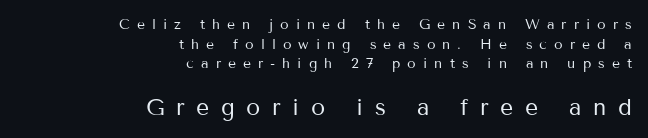
Q: Is the text bold? A: No.
Q: Is the text italic (slanted)? A: No, it is upright.
Q: Is the text underlined? A: No.
Q: How is the paragraph aligned? A: Right-aligned.
Q: Is the spacing between letters normal or unusually wide? A: Unusually wide.
Q: Is the spacing between lines tight, normal or loose? A: Normal.
Q: Which block of text is set in a larger size, the first (top) or the second (bottom)? A: The second (bottom) one.
